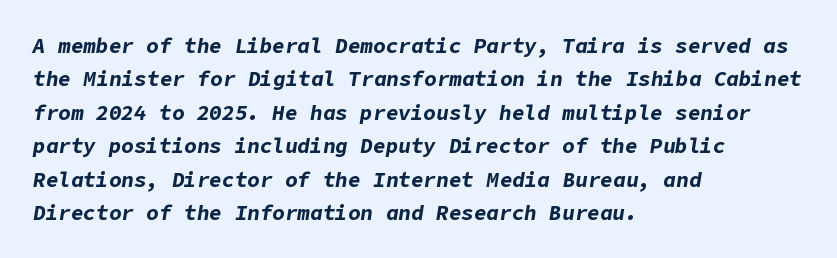
{"italic": "yes", "lean": "right", "slant_degrees": 9, "bold": "yes", "underline": "no", "align": "left", "line_spacing": "normal", "line_spacing_ratio": 1.59, "letter_spacing": "normal", "letter_spacing_em": 0.0, "glyph_px": 21}
